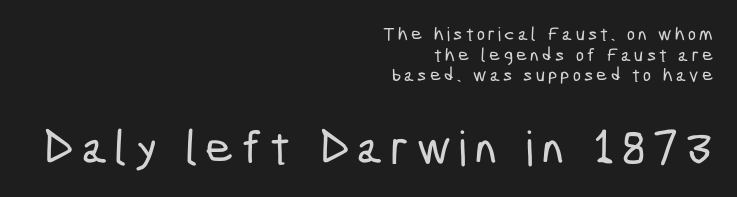
Descenders hang freely into open space. The passage shown is typed in a proportional face where columns would drift. Reading down the block, your eye finds every line finishing at a fixed right position. The typeface chosen for these lines omits serifs. These two chunks differ in scale, with the bottom chunk taking the larger measure.
